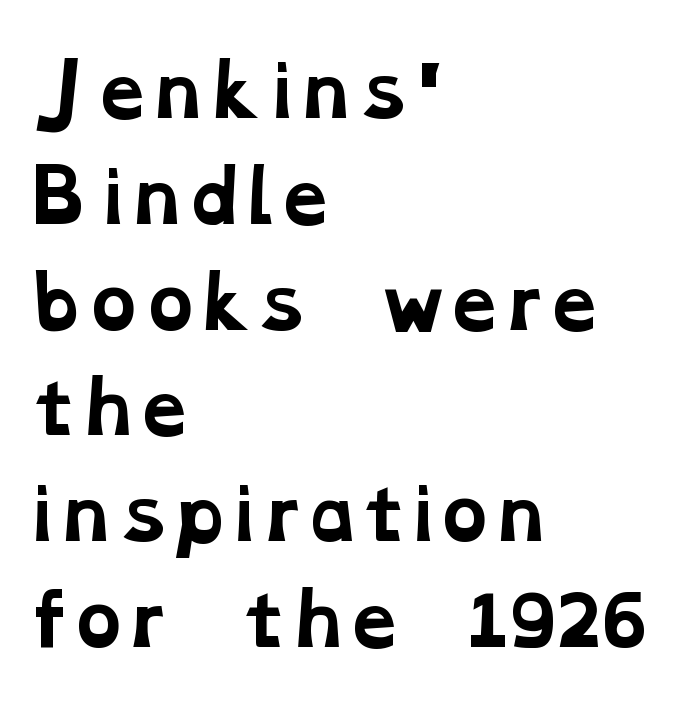
Q: Is the text bold? A: Yes.
Q: Is the typeface a serif or a sans-serif typeface? A: Serif.
Q: Is the text underlined? A: No.
Q: How is the paragraph aligned? A: Left-aligned.
Q: Is the spacing between letters normal or unusually wide? A: Normal.
Q: Is the spacing between lines tight, normal or loose? A: Normal.
Q: Width (condensed, normal, or wide)? A: Wide.
Q: Stroke contrast? A: Low.
Q: x-height? A: Medium.
Q: Monospaced? A: No.
